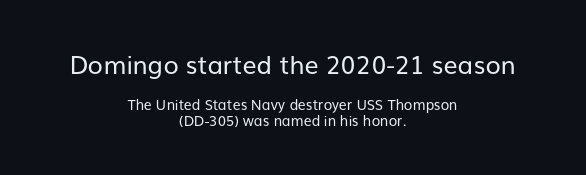
Top chunk: large. Bottom chunk: small. Interline gaps are noticeably narrow in this sample. You can tell it's not italic because the verticals are truly vertical. Here the glyphs are tracked normally, forming tight word shapes.
